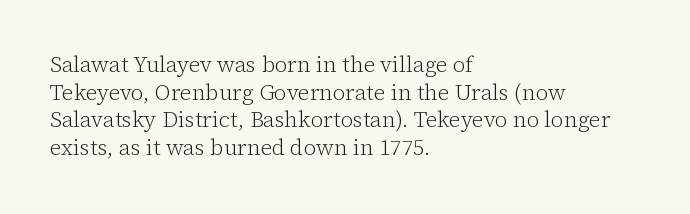
Q: Is the text bold? A: No.
Q: Is the text italic (slanted)? A: No, it is upright.
Q: Is the text underlined? A: No.
Q: How is the paragraph aligned? A: Left-aligned.
Q: Is the spacing between letters normal or unusually wide? A: Normal.
Q: Is the spacing between lines tight, normal or loose? A: Normal.
